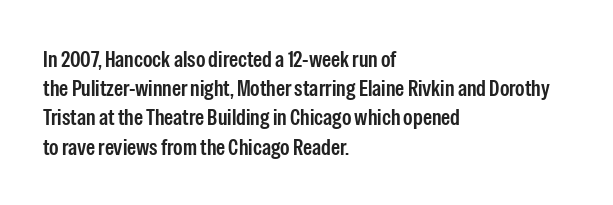
Interline gaps are of average width in this sample. Short note: letters normally spaced. Posture: vertical. The strip under each line holds only bare page. Which margin do the lines hug? The left one — the right edge is uneven.
